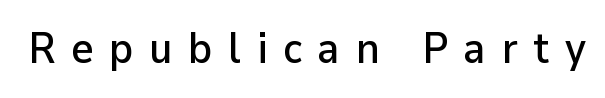
Q: Is the text italic (slanted)? A: No, it is upright.
Q: Is the typeface a serif or a sans-serif typeface? A: Sans-serif.
Q: Is the text underlined? A: No.
Q: Is the spacing between letters normal or unusually wide? A: Unusually wide.
Q: Width (condensed, normal, or wide)? A: Normal.
Q: Stroke contrast? A: Low.
Q: x-height? A: Medium.
Q: Monospaced? A: No.
